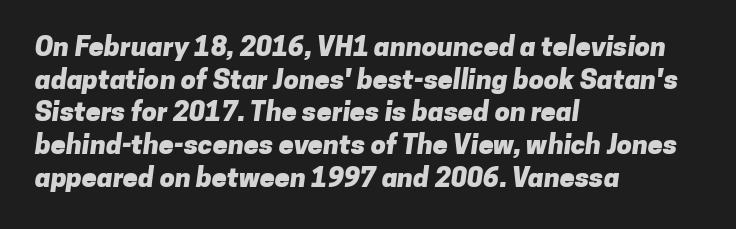
Q: Is the text bold? A: Yes.
Q: Is the text underlined? A: No.
Q: How is the paragraph aligned? A: Left-aligned.
Q: Is the spacing between letters normal or unusually wide? A: Normal.
